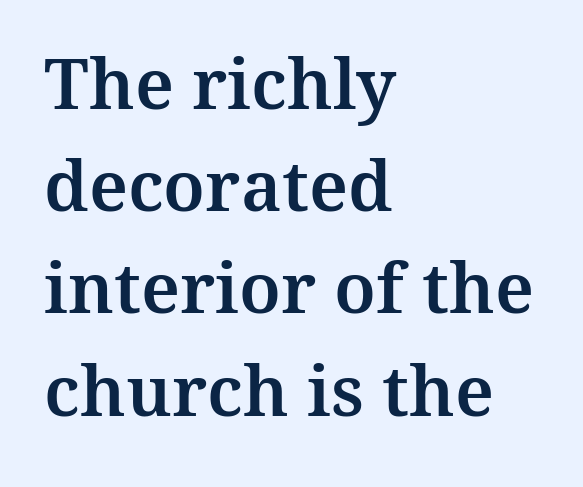
{"serif": "yes", "italic": "no", "width": "normal", "stroke_contrast": "medium", "x_height": "medium", "monospaced": "no", "underline": "no", "align": "left", "line_spacing": "normal", "line_spacing_ratio": 1.46, "letter_spacing": "normal", "letter_spacing_em": 0.0, "glyph_px": 70}
